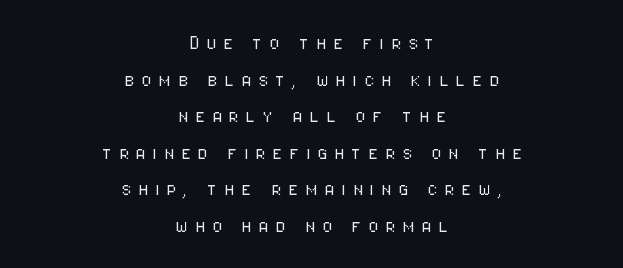
Between one letter and the next there's a generous, obvious gap. Regarding leading, the lines here are spaced in the standard way. Counters stay open thanks to moderate or lighter strokes. Underlining? Definitely not there.
